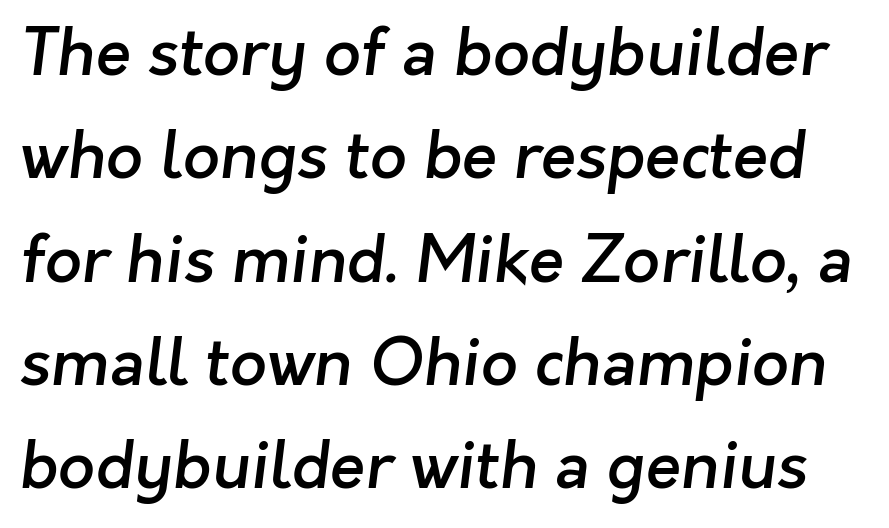
The image shows 65 px semibold sans-serif type; set normal line spacing (1.59x), normal letter spacing, not underlined; low stroke contrast and a medium x-height.
